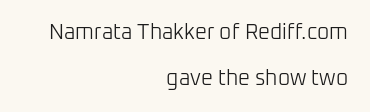
The image shows 21 px text type, upright; set right-aligned, loose line spacing (2.18x), normal letter spacing, not underlined.
